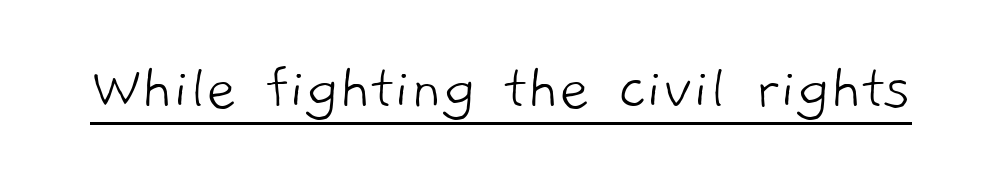
{"serif": "no", "bold": "no", "weight": "light", "width": "normal", "stroke_contrast": "low", "x_height": "medium", "monospaced": "no", "underline": "yes", "letter_spacing": "normal", "letter_spacing_em": 0.0, "glyph_px": 66}
